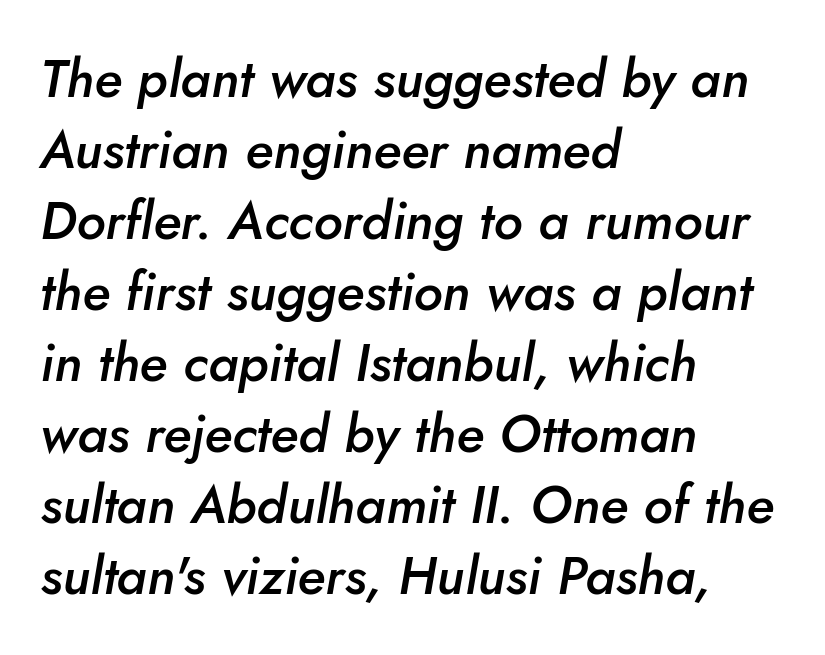
{"italic": "yes", "lean": "right", "slant_degrees": 10, "bold": "semi", "weight": "semibold", "width": "normal", "stroke_contrast": "low", "x_height": "small", "monospaced": "no", "underline": "no", "align": "left", "line_spacing": "normal", "line_spacing_ratio": 1.34, "letter_spacing": "normal", "letter_spacing_em": 0.0, "glyph_px": 53}
